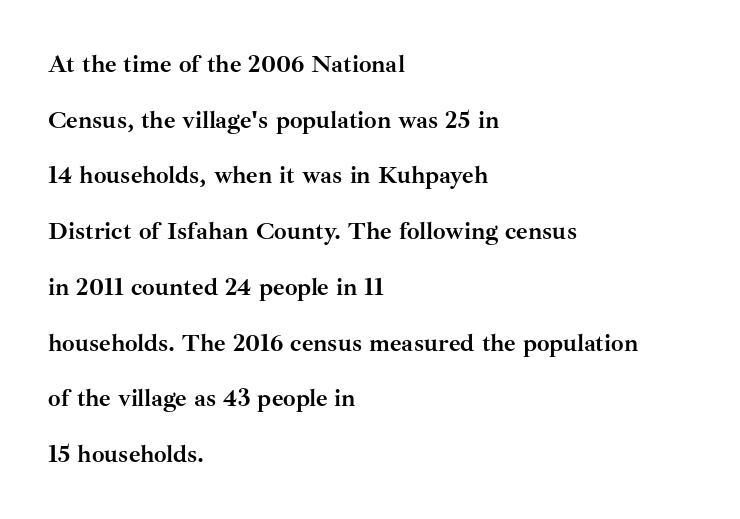
{"italic": "no", "bold": "yes", "underline": "no", "align": "left", "line_spacing": "loose", "line_spacing_ratio": 2.23, "letter_spacing": "normal", "letter_spacing_em": 0.0, "glyph_px": 25}
